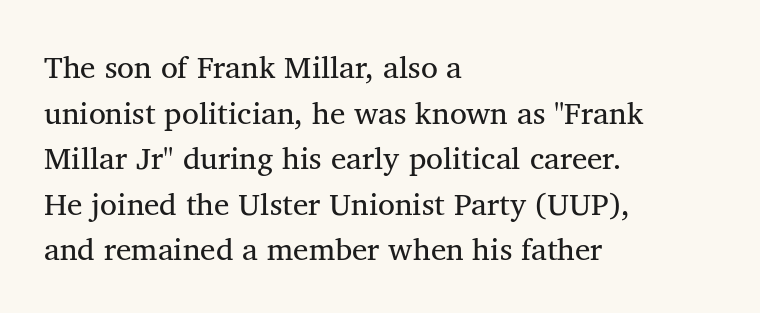
The image shows 31 px regular-weight serif type, upright; set left-aligned, normal line spacing (1.47x), normal letter spacing, not underlined; medium stroke contrast and a medium x-height.
